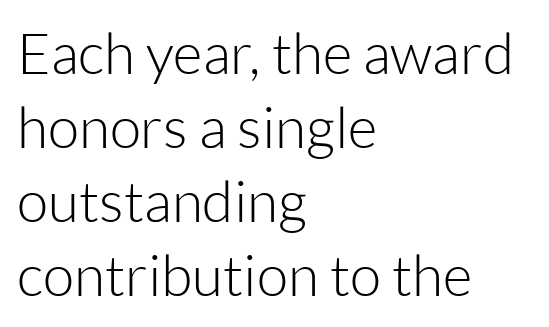
The image shows 57 px light sans-serif type, upright; set left-aligned, normal line spacing (1.3x), normal letter spacing, not underlined; low stroke contrast and a medium x-height.
